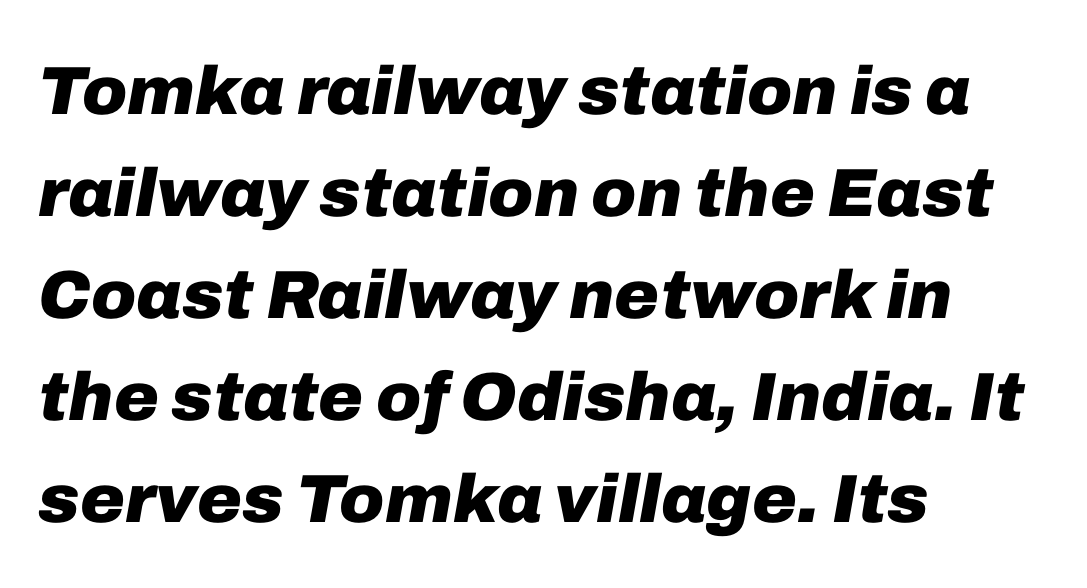
Style check: oblique. Proportional: the letters do not fall into vertical columns. Casual observation: everything's shoved over to the left. The letters sit at their default tracking, neither squeezed nor spread. The glyphs are unaccompanied by any horizontal stroke below them. Typesetter's note: full bold, strokes at maximum text heaviness.
